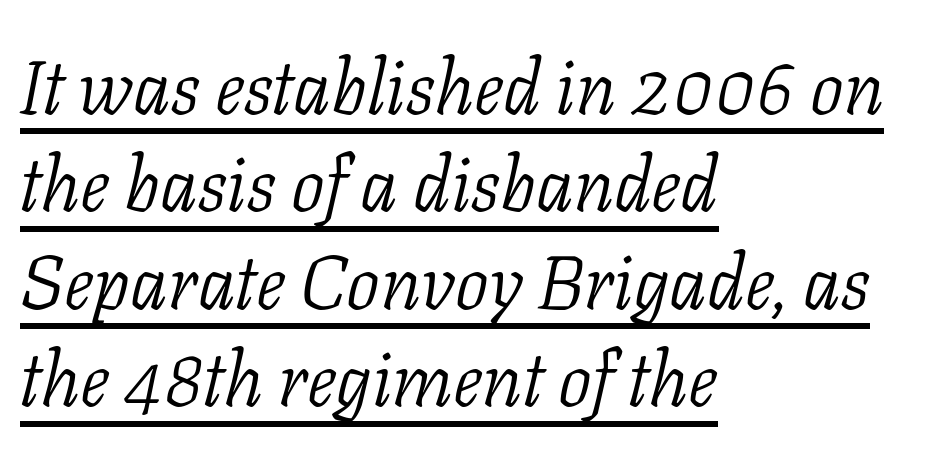
{"serif": "yes", "italic": "yes", "lean": "right", "slant_degrees": 11, "bold": "no", "weight": "light", "width": "normal", "stroke_contrast": "low", "x_height": "medium", "monospaced": "no", "underline": "yes", "align": "left", "line_spacing": "normal", "line_spacing_ratio": 1.3, "letter_spacing": "normal", "letter_spacing_em": 0.0, "glyph_px": 75}
